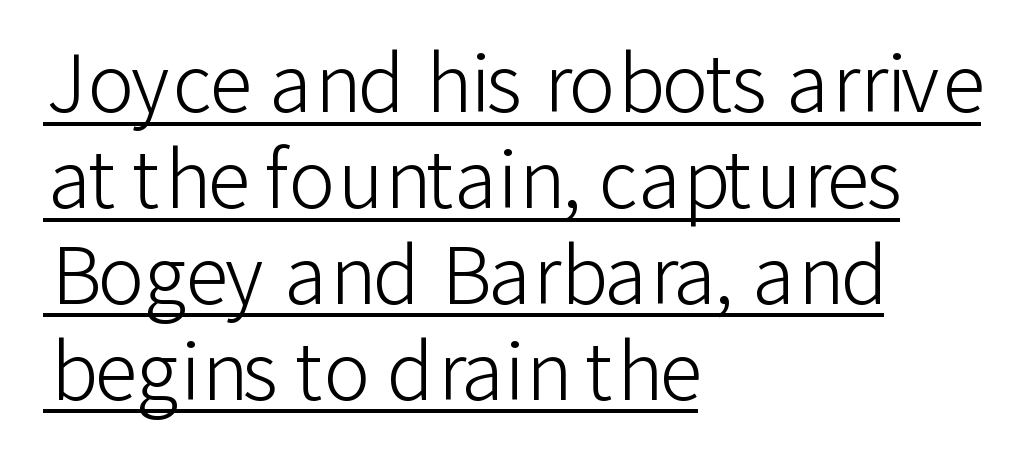
Q: Is the text bold? A: No.
Q: Is the text italic (slanted)? A: No, it is upright.
Q: Is the typeface a serif or a sans-serif typeface? A: Sans-serif.
Q: Is the text underlined? A: Yes.
Q: How is the paragraph aligned? A: Left-aligned.
Q: Is the spacing between letters normal or unusually wide? A: Normal.
Q: Width (condensed, normal, or wide)? A: Normal.
Q: Stroke contrast? A: Low.
Q: x-height? A: Medium.
Q: Monospaced? A: No.
